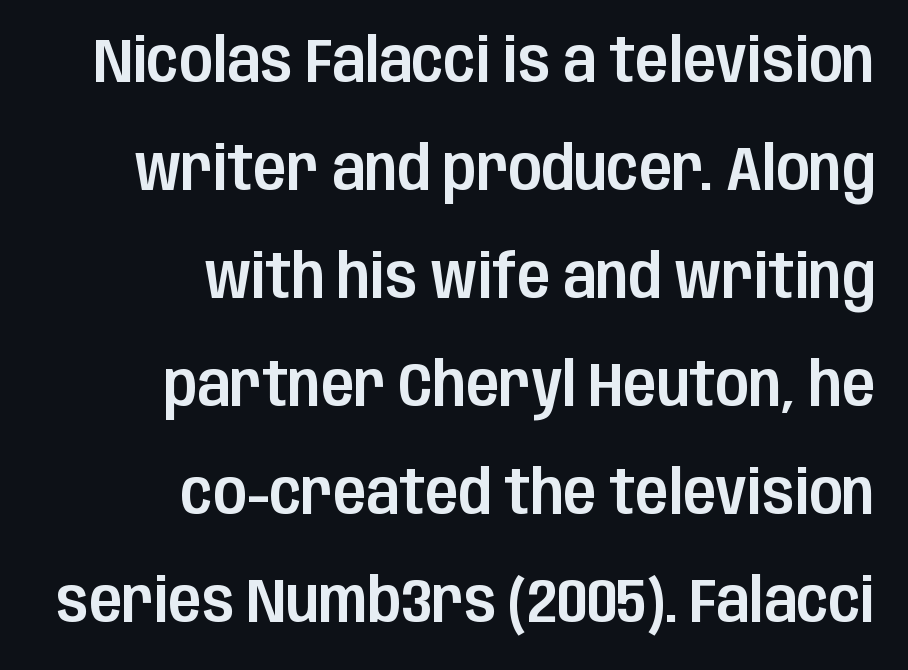
Q: Is the text italic (slanted)? A: No, it is upright.
Q: Is the typeface a serif or a sans-serif typeface? A: Sans-serif.
Q: Is the text underlined? A: No.
Q: How is the paragraph aligned? A: Right-aligned.
Q: Is the spacing between letters normal or unusually wide? A: Normal.
Q: Width (condensed, normal, or wide)? A: Condensed.
Q: Stroke contrast? A: Low.
Q: x-height? A: Large.
Q: Monospaced? A: No.
